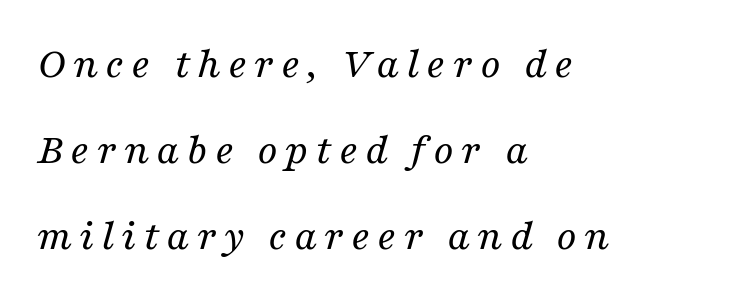
Q: Is the text bold? A: No.
Q: Is the text italic (slanted)? A: Yes, it leans right by about 16 degrees.
Q: Is the typeface a serif or a sans-serif typeface? A: Serif.
Q: Is the text underlined? A: No.
Q: How is the paragraph aligned? A: Left-aligned.
Q: Is the spacing between lines tight, normal or loose? A: Loose.
Q: Width (condensed, normal, or wide)? A: Normal.
Q: Stroke contrast? A: Medium.
Q: x-height? A: Medium.
Q: Monospaced? A: No.
